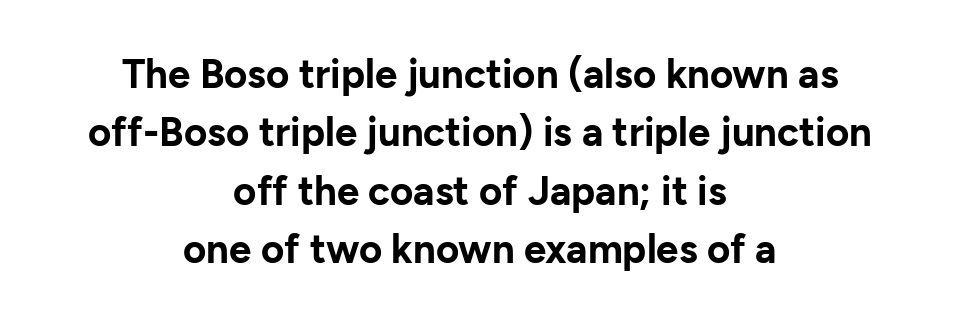
{"serif": "no", "italic": "no", "bold": "yes", "weight": "bold", "width": "normal", "stroke_contrast": "low", "x_height": "medium", "monospaced": "no", "underline": "no", "align": "center", "line_spacing": "normal", "line_spacing_ratio": 1.46, "letter_spacing": "normal", "letter_spacing_em": 0.0, "glyph_px": 40}
